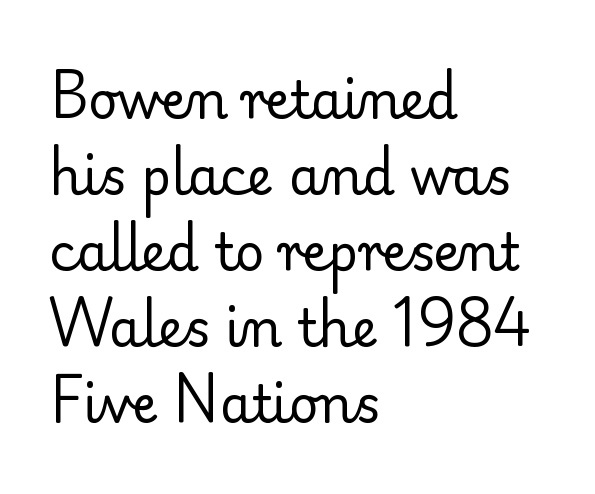
Varying glyph widths throughout — classic text-font behaviour. A typesetter would call this leading conventional body-copy spacing. Posture: vertical. The horizontal fit of the characters is conventional and even. The characters display serif detailing at their extremities.
